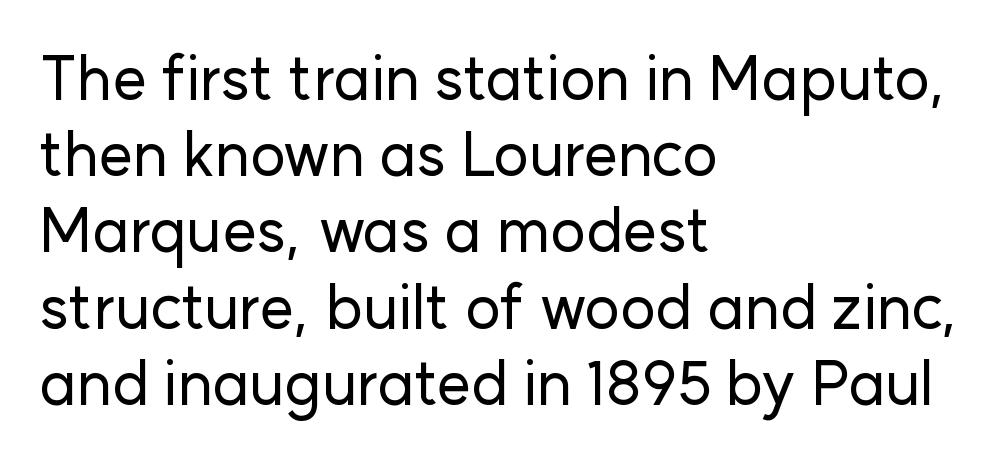
The image shows 61 px sans-serif type, upright; set left-aligned, normal line spacing (1.25x), normal letter spacing, not underlined; low stroke contrast and a medium x-height.
